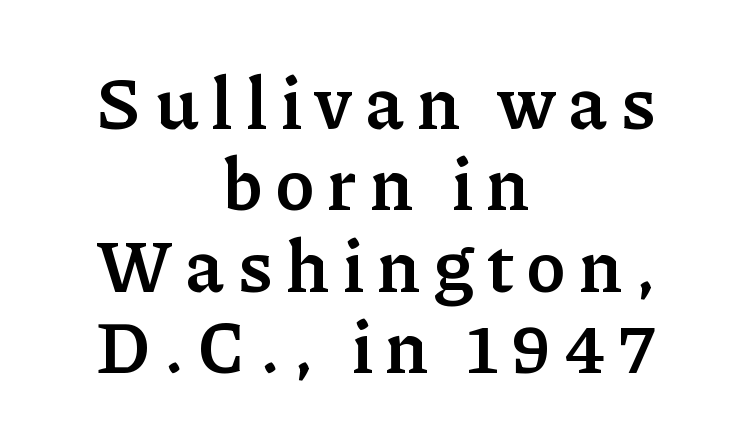
I'd describe the lettering as bold — thick and assertive. The passage shown is not underscored anywhere. The letters stand upright; this is a roman face. The rendering uses a small line-height, squeezing the rows.
